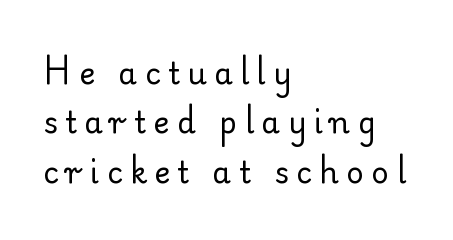
Q: Is the text bold? A: No.
Q: Is the text italic (slanted)? A: No, it is upright.
Q: Is the typeface a serif or a sans-serif typeface? A: Serif.
Q: Is the text underlined? A: No.
Q: How is the paragraph aligned? A: Left-aligned.
Q: Is the spacing between letters normal or unusually wide? A: Unusually wide.
Q: Is the spacing between lines tight, normal or loose? A: Normal.
Q: Width (condensed, normal, or wide)? A: Normal.
Q: Stroke contrast? A: Low.
Q: x-height? A: Small.
Q: Monospaced? A: No.
